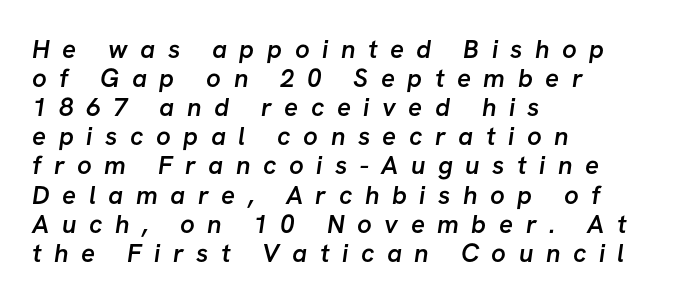
Q: Is the text bold? A: Semi-bold.
Q: Is the text underlined? A: No.
Q: How is the paragraph aligned? A: Left-aligned.
Q: Is the spacing between letters normal or unusually wide? A: Unusually wide.
Q: Is the spacing between lines tight, normal or loose? A: Tight.
